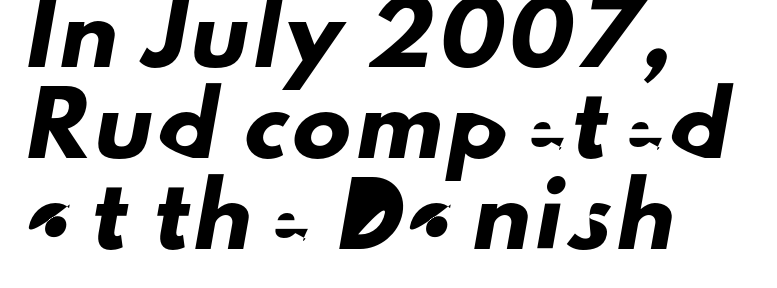
The setting favours the left margin, as ordinary paragraphs usually do. No feet cap the strokes, marking this as sans-serif type. Anything drawn beneath the words? Only blank space. The letters advance in unequal steps, a hallmark of proportional type.
